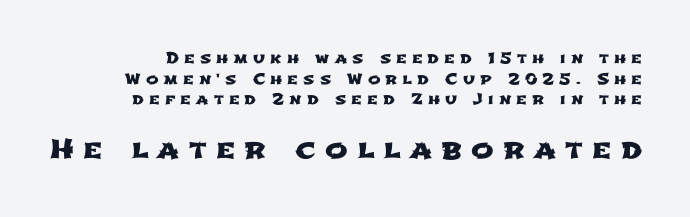
Q: Is the text underlined? A: No.
Q: Is the spacing between letters normal or unusually wide? A: Unusually wide.
Q: Is the spacing between lines tight, normal or loose? A: Normal.
Q: Which block of text is set in a larger size, the first (top) or the second (bottom)? A: The second (bottom) one.
